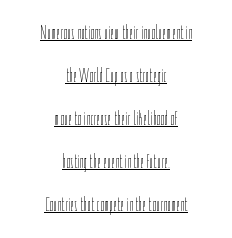
{"italic": "no", "bold": "no", "underline": "yes", "align": "center", "line_spacing": "loose", "line_spacing_ratio": 2.15, "letter_spacing": "normal", "letter_spacing_em": 0.0, "glyph_px": 20}
